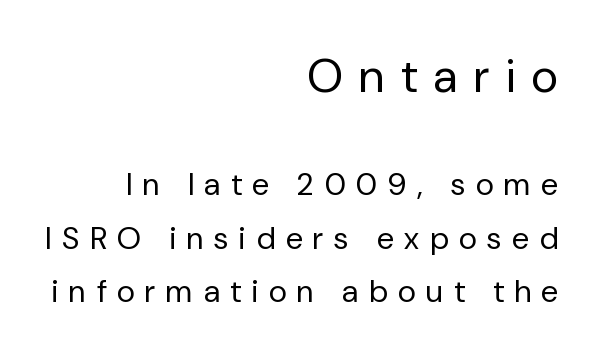
{"serif": "no", "italic": "no", "bold": "no", "weight": "regular", "width": "normal", "stroke_contrast": "low", "x_height": "medium", "monospaced": "no", "underline": "no", "align": "right", "line_spacing_ratio": 1.73, "letter_spacing": "wide", "letter_spacing_em": 0.35, "larger_block": "first", "size_ratio": 1.52, "glyph_px": 47}
